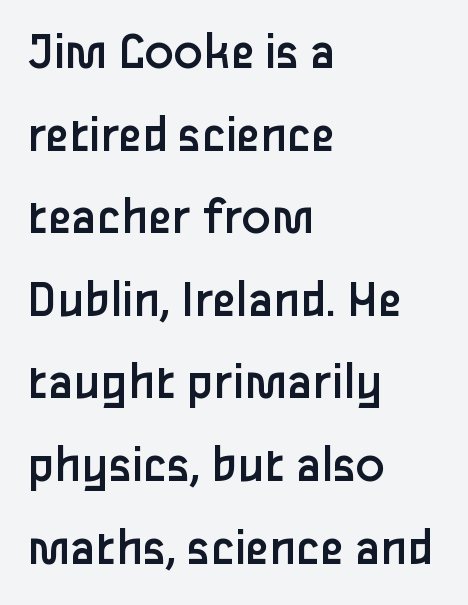
{"serif": "no", "italic": "no", "bold": "no", "weight": "regular", "width": "normal", "stroke_contrast": "low", "x_height": "medium", "monospaced": "no", "underline": "no", "align": "left", "line_spacing": "normal", "line_spacing_ratio": 1.53, "letter_spacing": "normal", "letter_spacing_em": 0.0, "glyph_px": 54}
